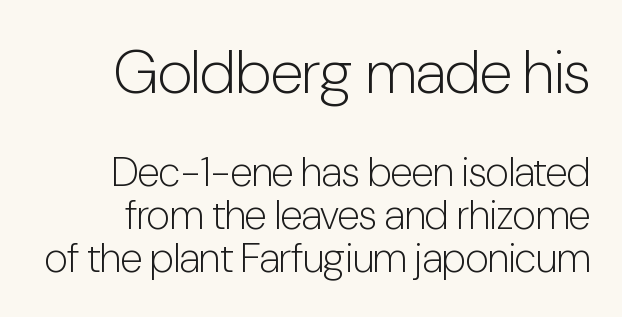
The image shows 61 px light, condensed sans-serif type, upright; set tight line spacing (1.05x), normal letter spacing, not underlined; the first (top) block is 1.49x larger; low stroke contrast and a medium x-height.
